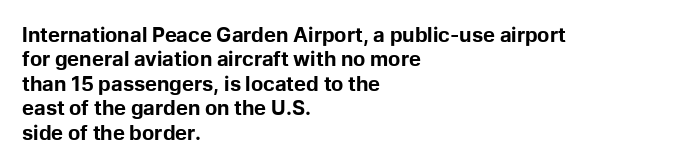
The image shows 20 px bold type, upright; set left-aligned, line spacing 1.22x, normal letter spacing, not underlined.
